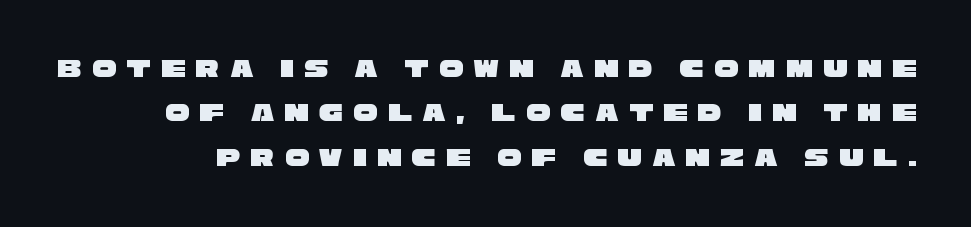
The image shows 27 px text type; set normal line spacing (1.64x), unusually wide letter spacing (+0.38 em), not underlined.
